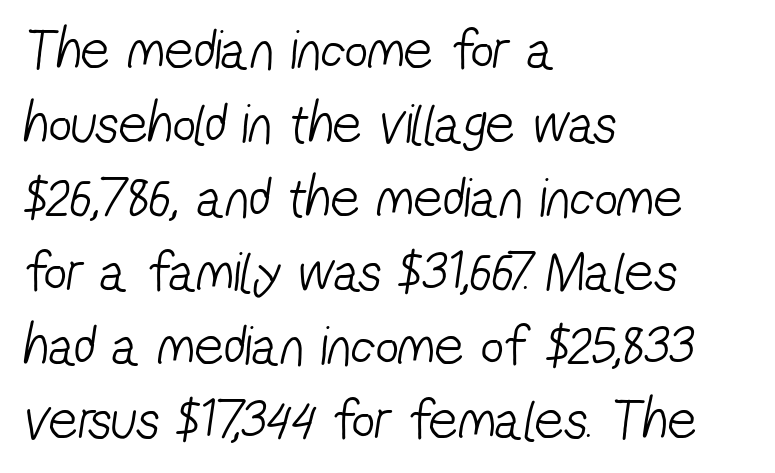
The image shows 57 px light, condensed sans-serif type; set left-aligned, normal line spacing (1.3x), normal letter spacing, not underlined; low stroke contrast and a medium x-height.
